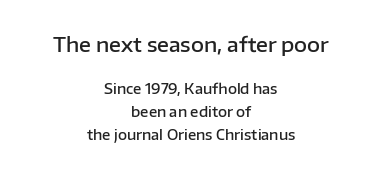
{"italic": "no", "bold": "semi", "underline": "no", "align": "center", "line_spacing": "normal", "line_spacing_ratio": 1.62, "letter_spacing": "normal", "letter_spacing_em": 0.0, "larger_block": "first", "size_ratio": 1.43, "glyph_px": 20}
